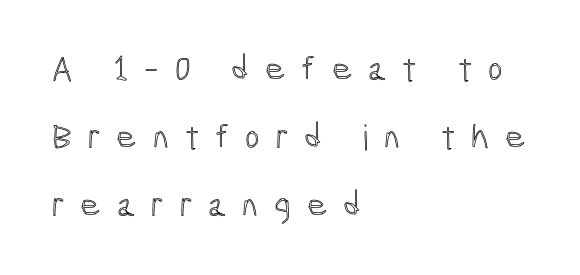
Leading: increased. How are the letters spaced? Widely, with obvious added tracking. Vertical strokes here are truly vertical. Do the characters align in a grid? No, the font is proportional. Nobody drew a line under any word here.
